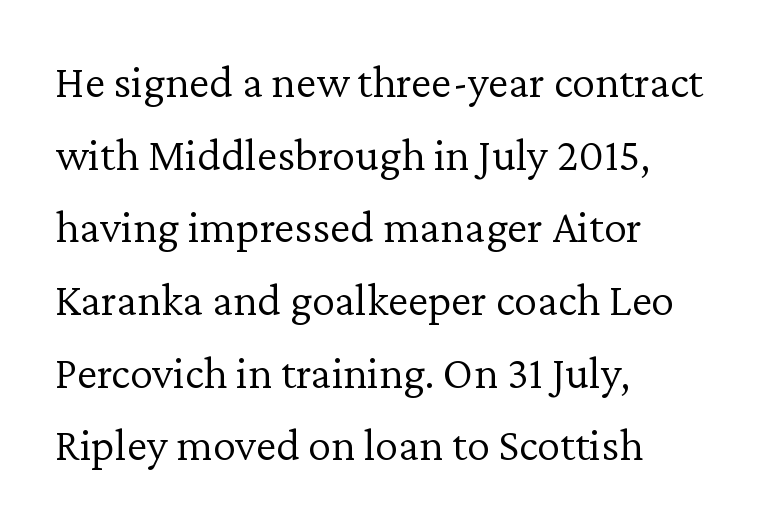
{"serif": "yes", "italic": "no", "bold": "no", "weight": "light", "width": "normal", "stroke_contrast": "low", "x_height": "medium", "monospaced": "no", "underline": "no", "align": "left", "line_spacing": "normal", "line_spacing_ratio": 1.58, "letter_spacing": "normal", "letter_spacing_em": 0.0, "glyph_px": 46}
